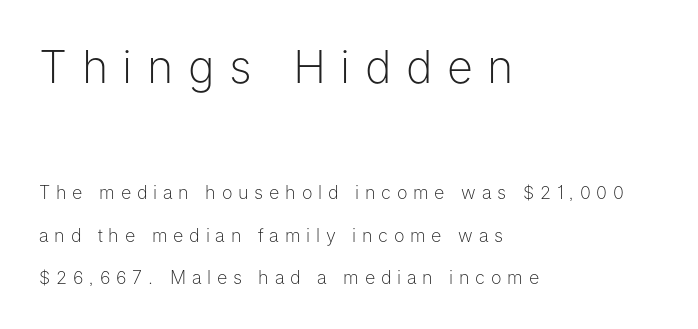
{"serif": "no", "italic": "no", "bold": "no", "weight": "light", "width": "normal", "stroke_contrast": "low", "x_height": "medium", "monospaced": "no", "underline": "no", "align": "left", "line_spacing": "loose", "line_spacing_ratio": 2.36, "letter_spacing": "wide", "letter_spacing_em": 0.32, "larger_block": "first", "size_ratio": 2.5, "glyph_px": 45}
